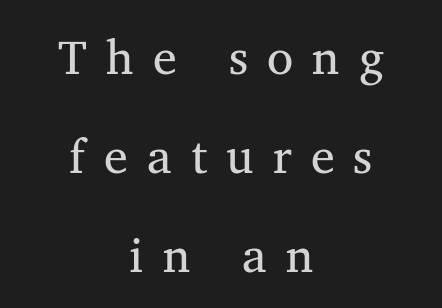
Q: Is the text bold? A: No.
Q: Is the text italic (slanted)? A: No, it is upright.
Q: Is the typeface a serif or a sans-serif typeface? A: Serif.
Q: Is the text underlined? A: No.
Q: How is the paragraph aligned? A: Centered.
Q: Is the spacing between letters normal or unusually wide? A: Unusually wide.
Q: Is the spacing between lines tight, normal or loose? A: Loose.
Q: Width (condensed, normal, or wide)? A: Normal.
Q: Stroke contrast? A: Medium.
Q: x-height? A: Medium.
Q: Monospaced? A: No.
